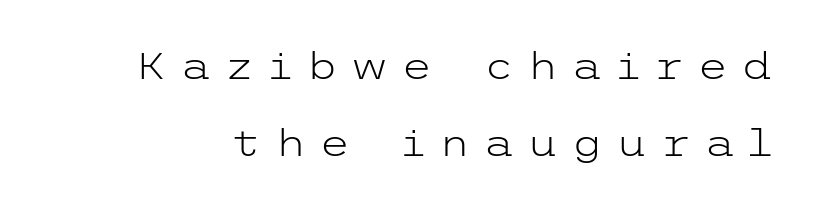
The image shows 36 px light, wide sans-serif type, upright; set loose line spacing (2.14x), unusually wide letter spacing (+0.35 em), not underlined; low stroke contrast and a medium x-height.
